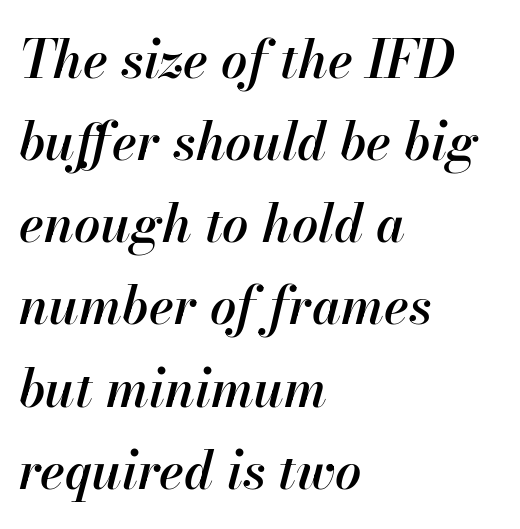
There's an unmistakable incline to the writing here. The rendering uses a moderate line-height, typical for paragraphs. These lines are set flush left with a ragged right edge. Underline: absent.
